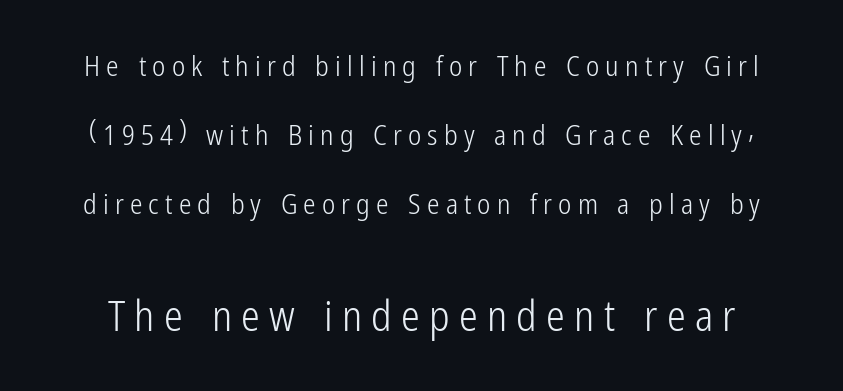
The space directly below the letters is spotless. The rendering shows plain stroke endings on the letterforms — a sans-serif design. Heft: none added — not bold. Ordinary non-slanted type is in use. These lines are rendered in a variable-pitch font. The block sitting lower on the canvas is the one with enlarged characters.
